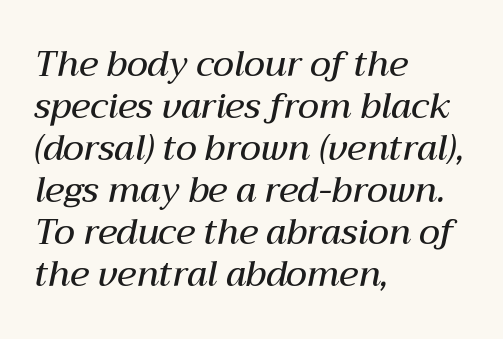
Q: Is the text bold? A: Semi-bold.
Q: Is the text italic (slanted)? A: Yes, it leans right by about 12 degrees.
Q: Is the text underlined? A: No.
Q: How is the paragraph aligned? A: Left-aligned.
Q: Is the spacing between letters normal or unusually wide? A: Normal.
Q: Width (condensed, normal, or wide)? A: Normal.
Q: Stroke contrast? A: Medium.
Q: x-height? A: Medium.
Q: Monospaced? A: No.
